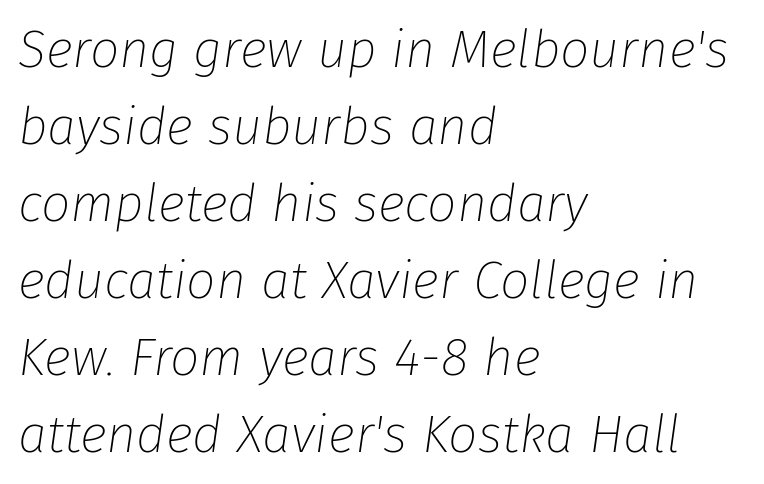
The image shows 52 px thin type, italic (leaning right); set left-aligned, normal line spacing (1.48x), normal letter spacing, not underlined; low stroke contrast and a medium x-height.
